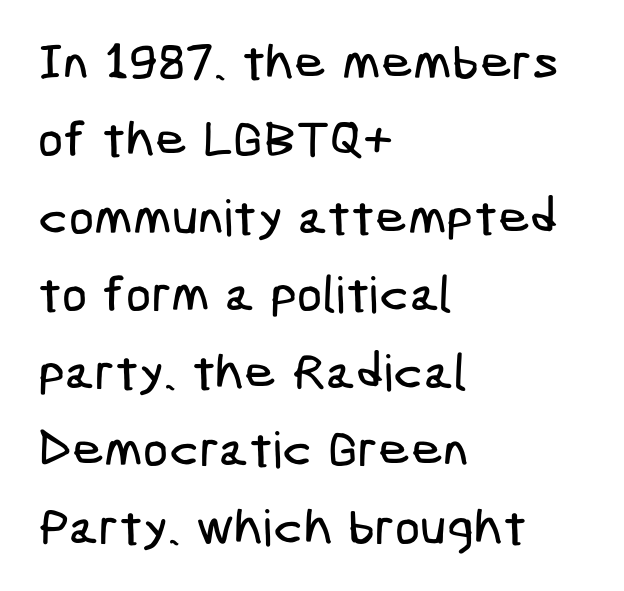
Q: Is the typeface a serif or a sans-serif typeface? A: Sans-serif.
Q: Is the text underlined? A: No.
Q: How is the paragraph aligned? A: Left-aligned.
Q: Is the spacing between letters normal or unusually wide? A: Normal.
Q: Is the spacing between lines tight, normal or loose? A: Normal.
Q: Width (condensed, normal, or wide)? A: Condensed.
Q: Stroke contrast? A: Low.
Q: x-height? A: Medium.
